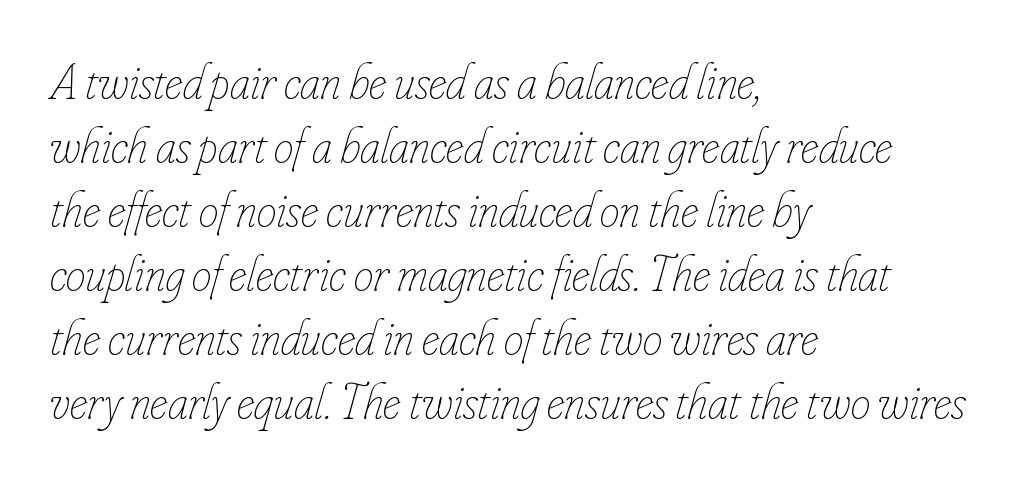
The image shows 50 px thin, condensed type, italic (leaning right); set left-aligned, normal line spacing (1.28x), normal letter spacing, not underlined; low stroke contrast and a small x-height.
